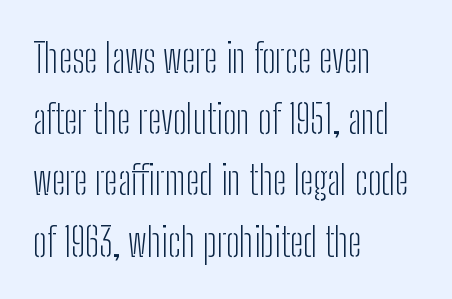
{"serif": "no", "italic": "no", "bold": "no", "weight": "light", "width": "condensed", "stroke_contrast": "low", "x_height": "medium", "monospaced": "no", "underline": "no", "align": "left", "line_spacing": "normal", "line_spacing_ratio": 1.53, "letter_spacing": "normal", "letter_spacing_em": 0.0, "glyph_px": 40}
